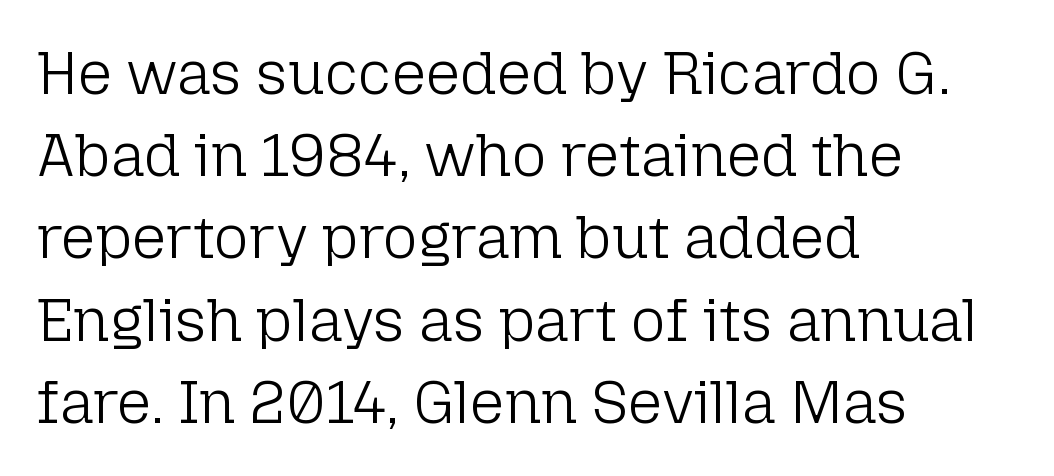
Q: Is the text bold? A: No.
Q: Is the text italic (slanted)? A: No, it is upright.
Q: Is the typeface a serif or a sans-serif typeface? A: Sans-serif.
Q: Is the text underlined? A: No.
Q: How is the paragraph aligned? A: Left-aligned.
Q: Is the spacing between letters normal or unusually wide? A: Normal.
Q: Is the spacing between lines tight, normal or loose? A: Normal.
Q: Width (condensed, normal, or wide)? A: Normal.
Q: Stroke contrast? A: Low.
Q: x-height? A: Medium.
Q: Monospaced? A: No.
